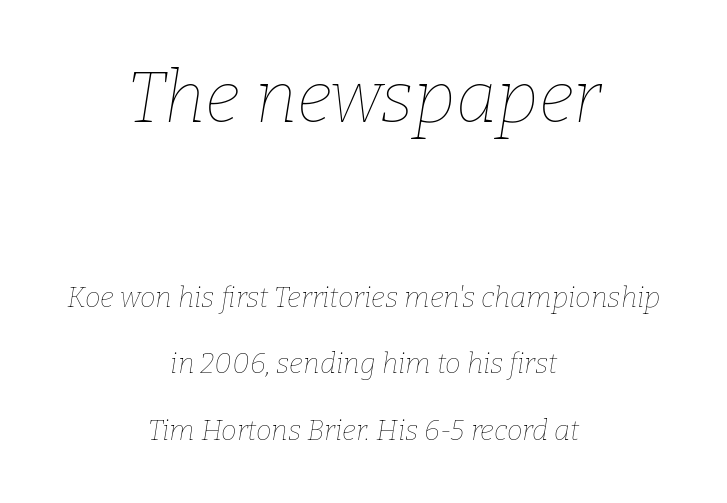
{"italic": "yes", "lean": "right", "slant_degrees": 9, "bold": "no", "weight": "thin", "width": "normal", "stroke_contrast": "low", "x_height": "medium", "monospaced": "no", "underline": "no", "align": "center", "line_spacing": "loose", "line_spacing_ratio": 2.37, "letter_spacing": "normal", "letter_spacing_em": 0.0, "larger_block": "first", "size_ratio": 2.54, "glyph_px": 71}
